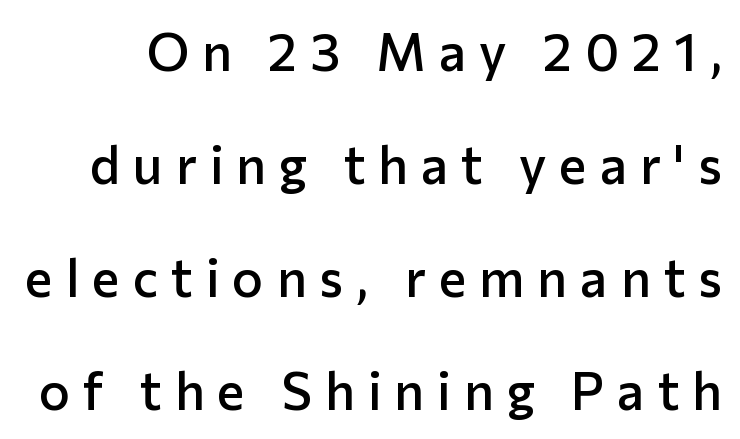
Q: Is the text bold? A: Semi-bold.
Q: Is the text italic (slanted)? A: No, it is upright.
Q: Is the typeface a serif or a sans-serif typeface? A: Sans-serif.
Q: Is the text underlined? A: No.
Q: Is the spacing between letters normal or unusually wide? A: Unusually wide.
Q: Is the spacing between lines tight, normal or loose? A: Loose.
Q: Width (condensed, normal, or wide)? A: Normal.
Q: Stroke contrast? A: Low.
Q: x-height? A: Medium.
Q: Monospaced? A: No.
